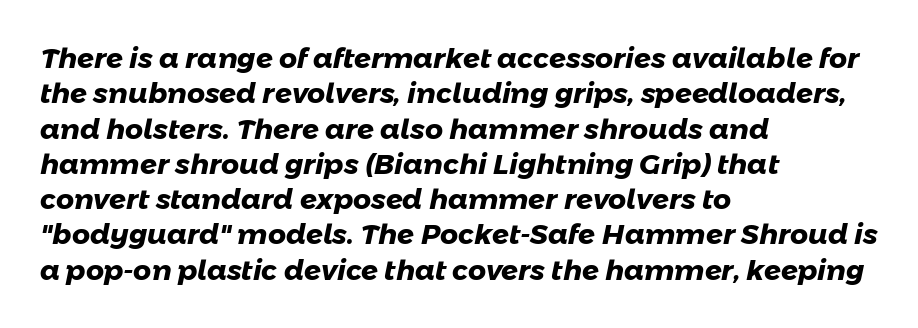
{"serif": "no", "bold": "yes", "weight": "heavy", "width": "normal", "stroke_contrast": "low", "x_height": "medium", "monospaced": "no", "underline": "no", "align": "left", "line_spacing": "normal", "line_spacing_ratio": 1.26, "letter_spacing": "normal", "letter_spacing_em": 0.0, "glyph_px": 28}
